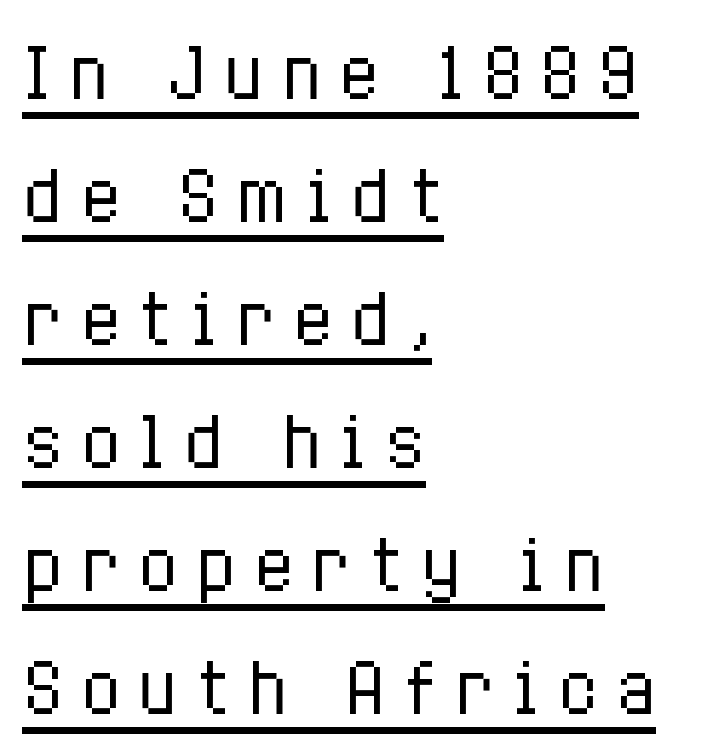
The image shows 68 px regular-weight, condensed type, upright; set left-aligned, line spacing 1.81x, unusually wide letter spacing (+0.24 em), underlined; low stroke contrast and a medium x-height.
